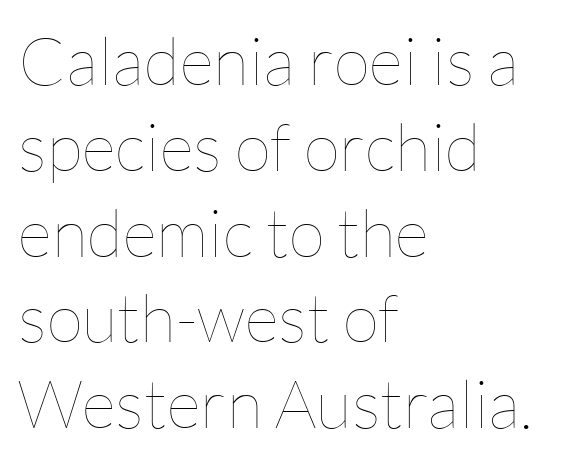
No chunkiness to these letters — they're not bold. Tall strokes in this sample are plumb rather than angled. The glyphs are unaccompanied by any horizontal stroke below them. The face used here is rendered with its standard letterfit. The rows are spaced the way most documents space them.
